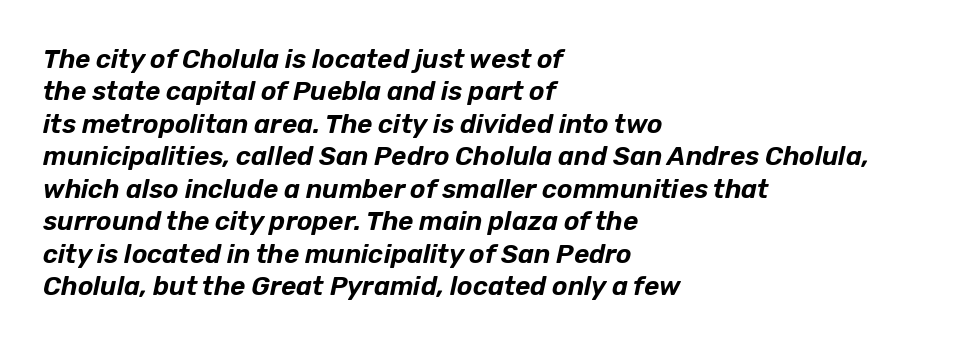
Q: Is the text italic (slanted)? A: Yes, it leans right by about 12 degrees.
Q: Is the text underlined? A: No.
Q: How is the paragraph aligned? A: Left-aligned.
Q: Is the spacing between letters normal or unusually wide? A: Normal.
Q: Is the spacing between lines tight, normal or loose? A: Normal.
